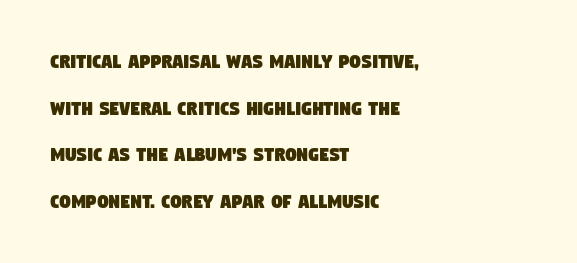
Successive baselines arrive slowly, with a big drop between each. Rule under the text: the space is simply empty. Does the copy run flush right? No — it runs flush left. The letterforms sit shoulder to shoulder at normal distance.
